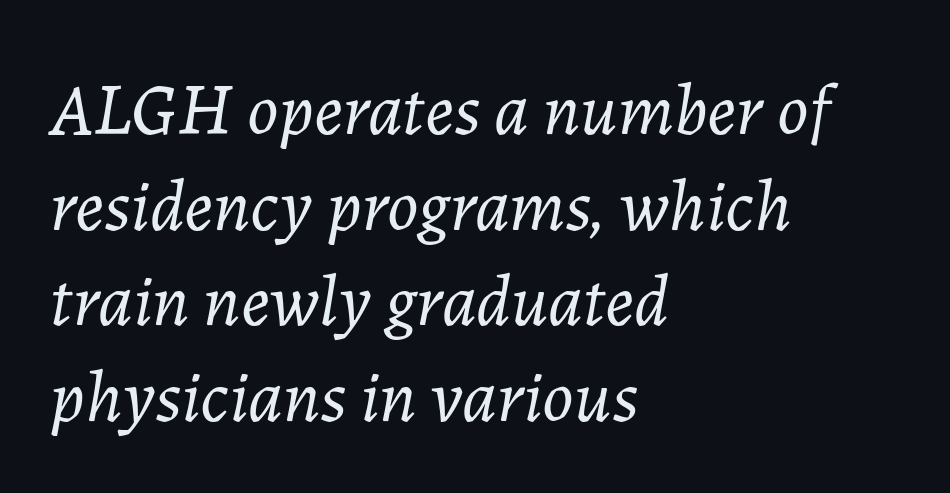
The image shows 73 px light type, italic (leaning right); set left-aligned, normal line spacing (1.31x), normal letter spacing, not underlined; low stroke contrast and a medium x-height.
